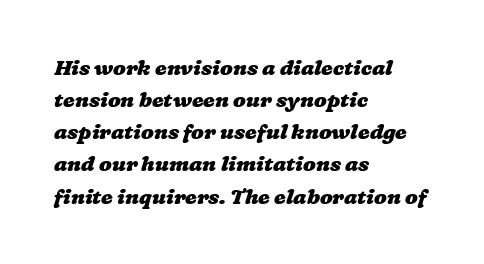
The image shows 21 px bold type; set left-aligned, normal line spacing (1.53x), normal letter spacing, not underlined.
